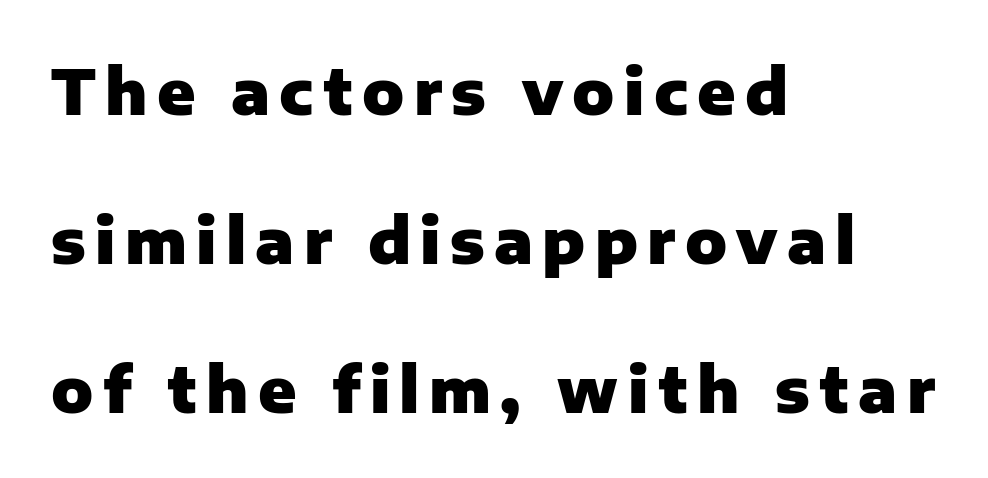
A full-strength bold gives these letters their thick strokes. The paragraph shown leans on its left margin. The zone under the glyphs is completely vacant. Serif or sans? Sans — the stroke terminals are bare.
